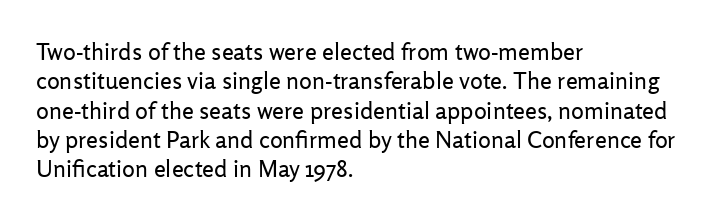
{"italic": "no", "bold": "no", "underline": "no", "align": "left", "line_spacing_ratio": 1.22, "letter_spacing": "normal", "letter_spacing_em": 0.0, "glyph_px": 24}
